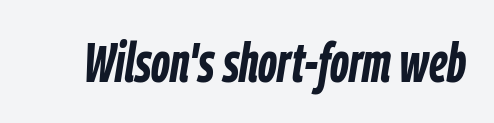
The image shows 55 px semibold, condensed type, italic (leaning right); set normal letter spacing, not underlined; low stroke contrast and a medium x-height.
